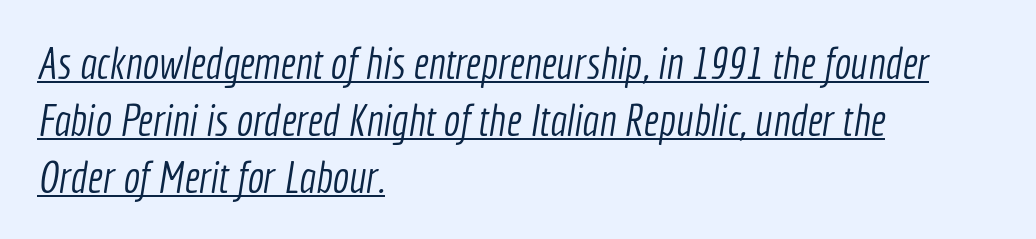
Q: Is the text bold? A: No.
Q: Is the typeface a serif or a sans-serif typeface? A: Sans-serif.
Q: Is the text underlined? A: Yes.
Q: How is the paragraph aligned? A: Left-aligned.
Q: Is the spacing between letters normal or unusually wide? A: Normal.
Q: Is the spacing between lines tight, normal or loose? A: Normal.
Q: Width (condensed, normal, or wide)? A: Condensed.
Q: x-height? A: Medium.
Q: Monospaced? A: No.
